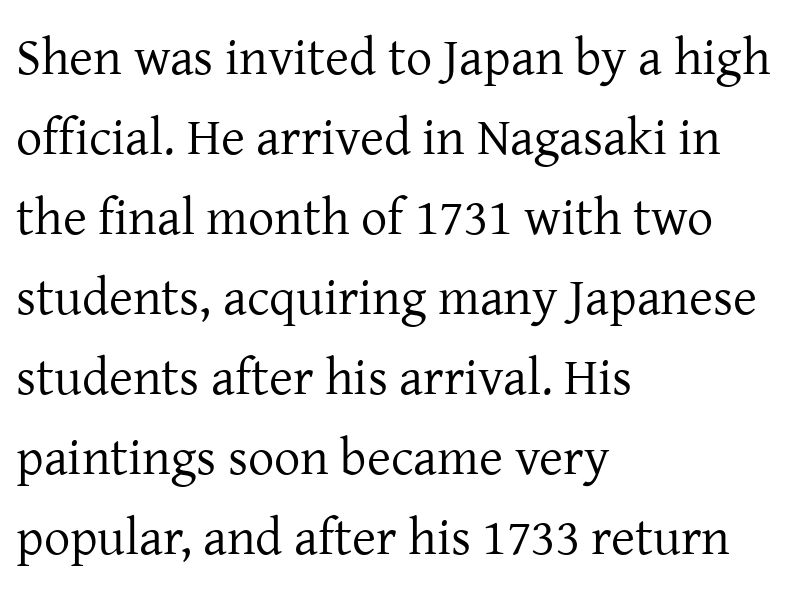
Q: Is the text bold? A: No.
Q: Is the text italic (slanted)? A: No, it is upright.
Q: Is the typeface a serif or a sans-serif typeface? A: Serif.
Q: Is the text underlined? A: No.
Q: How is the paragraph aligned? A: Left-aligned.
Q: Is the spacing between letters normal or unusually wide? A: Normal.
Q: Is the spacing between lines tight, normal or loose? A: Normal.
Q: Width (condensed, normal, or wide)? A: Normal.
Q: Stroke contrast? A: Low.
Q: x-height? A: Medium.
Q: Monospaced? A: No.
